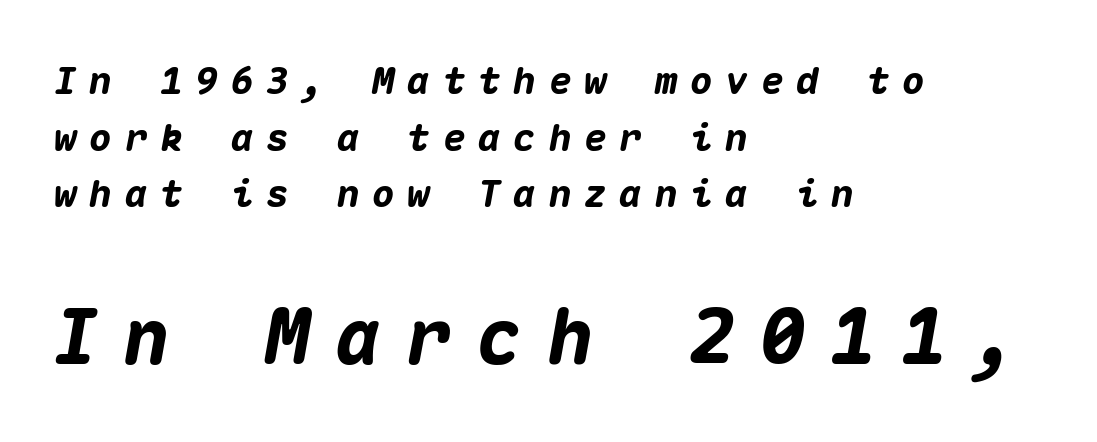
The image shows 76 px heavy type, italic (leaning right), monospaced; set left-aligned, normal line spacing (1.49x), unusually wide letter spacing (+0.33 em), not underlined; the second (bottom) block is 2.0x larger; medium stroke contrast and a medium x-height.
